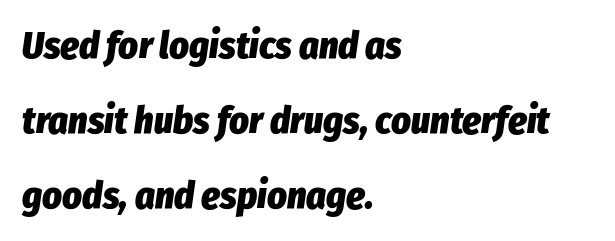
Q: Is the text bold? A: Yes.
Q: Is the text italic (slanted)? A: Yes, it leans right by about 8 degrees.
Q: Is the text underlined? A: No.
Q: How is the paragraph aligned? A: Left-aligned.
Q: Is the spacing between letters normal or unusually wide? A: Normal.
Q: Is the spacing between lines tight, normal or loose? A: Loose.
Q: Width (condensed, normal, or wide)? A: Condensed.
Q: Stroke contrast? A: Low.
Q: x-height? A: Medium.
Q: Monospaced? A: No.
